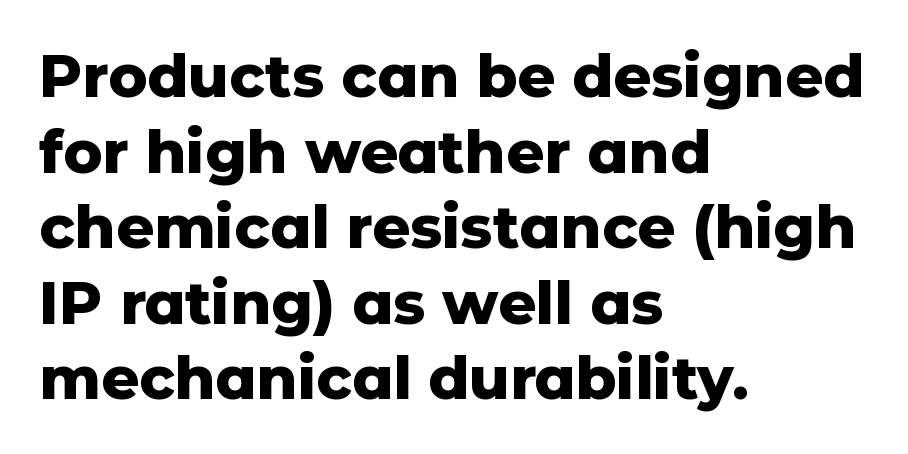
This sample is left-justified, so line endings fall wherever the words run out. The glyphs are unaccompanied by any horizontal stroke below them. No italicization has been applied; the sample stays upright. How are the letters spaced? Ordinarily, with no added tracking.
